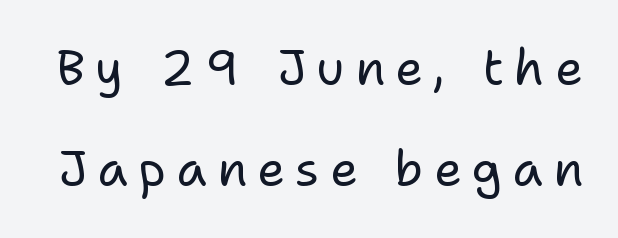
The letters advance in unequal steps, a hallmark of proportional type. How are the letters spaced? Widely, with obvious added tracking. On a weight scale, this lands at 450 or below. The passage shown is typeset with a sans-serif family.
